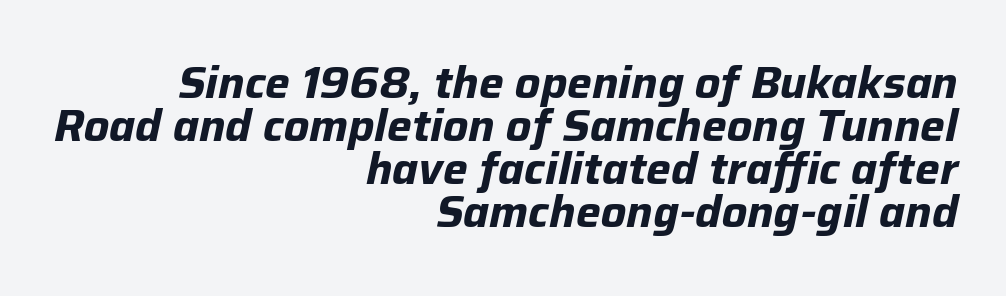
Every row of glyphs terminates at an identical x-position on the right. Each letter keeps its own natural width here, so spacing adapts to shape. Tracking value appears to be zero — textbook default spacing. On the weight axis this lands at bold, roughly 700. Anything drawn beneath the words? Only blank space.
